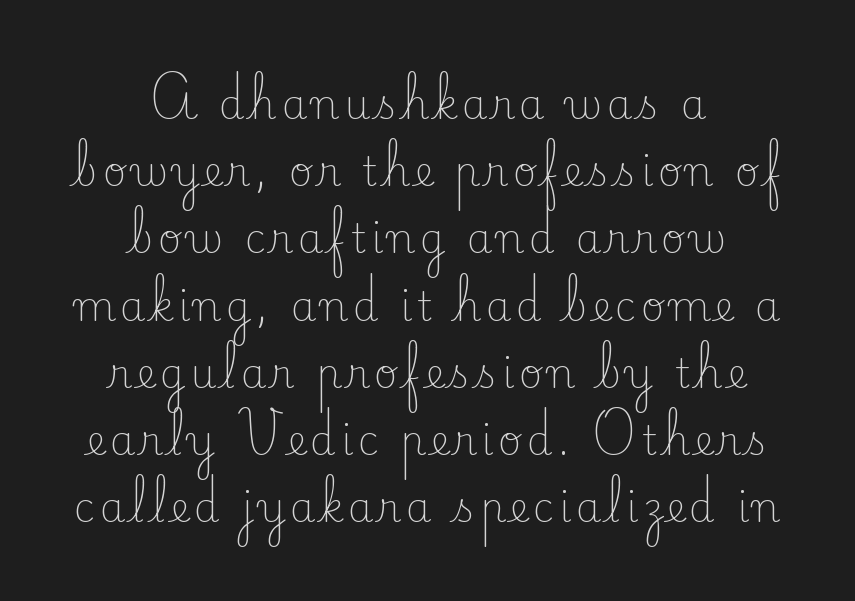
The image shows 41 px light serif type, upright; set centered, normal line spacing (1.64x), not underlined; low stroke contrast and a small x-height.
